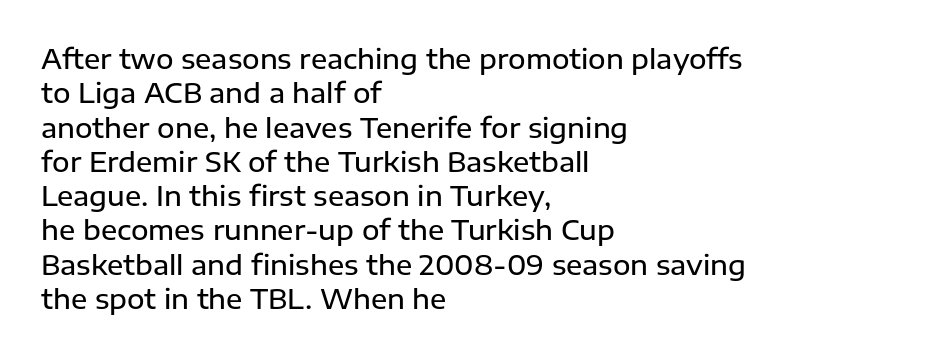
Q: Is the text bold? A: Semi-bold.
Q: Is the text italic (slanted)? A: No, it is upright.
Q: Is the text underlined? A: No.
Q: How is the paragraph aligned? A: Left-aligned.
Q: Is the spacing between letters normal or unusually wide? A: Normal.
Q: Is the spacing between lines tight, normal or loose? A: Normal.
